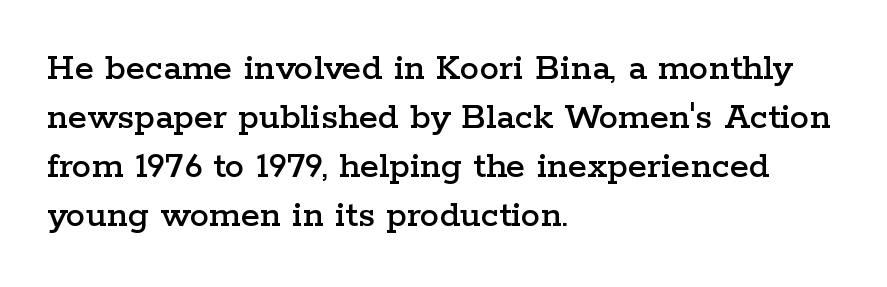
{"serif": "yes", "italic": "no", "width": "wide", "stroke_contrast": "low", "x_height": "medium", "monospaced": "no", "underline": "no", "align": "left", "line_spacing": "normal", "line_spacing_ratio": 1.26, "letter_spacing": "normal", "letter_spacing_em": 0.0, "glyph_px": 39}
